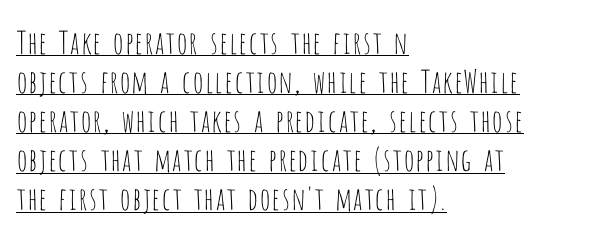
The typesetter has applied underlining to the passage shown. A light-to-regular cut is what we see here. The rows are spaced the way most documents space them. Tracking here is standard; glyphs follow each other at the usual distance.
